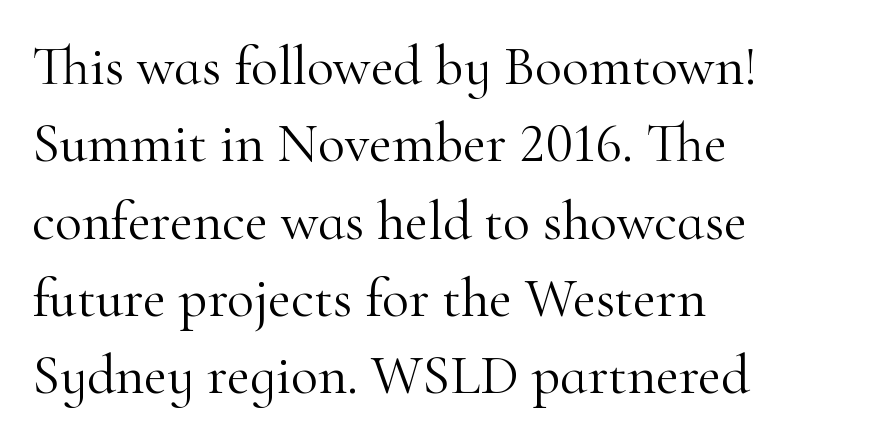
Q: Is the text bold? A: No.
Q: Is the text italic (slanted)? A: No, it is upright.
Q: Is the typeface a serif or a sans-serif typeface? A: Serif.
Q: Is the text underlined? A: No.
Q: How is the paragraph aligned? A: Left-aligned.
Q: Is the spacing between letters normal or unusually wide? A: Normal.
Q: Is the spacing between lines tight, normal or loose? A: Normal.
Q: Width (condensed, normal, or wide)? A: Normal.
Q: Stroke contrast? A: High.
Q: x-height? A: Small.
Q: Monospaced? A: No.
